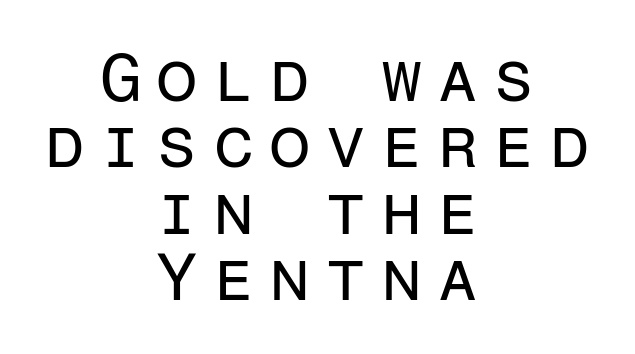
{"serif": "no", "italic": "no", "bold": "no", "weight": "regular", "width": "normal", "stroke_contrast": "low", "x_height": "medium", "monospaced": "yes", "underline": "no", "align": "center", "line_spacing": "tight", "line_spacing_ratio": 0.99, "letter_spacing": "wide", "letter_spacing_em": 0.22, "glyph_px": 67}
